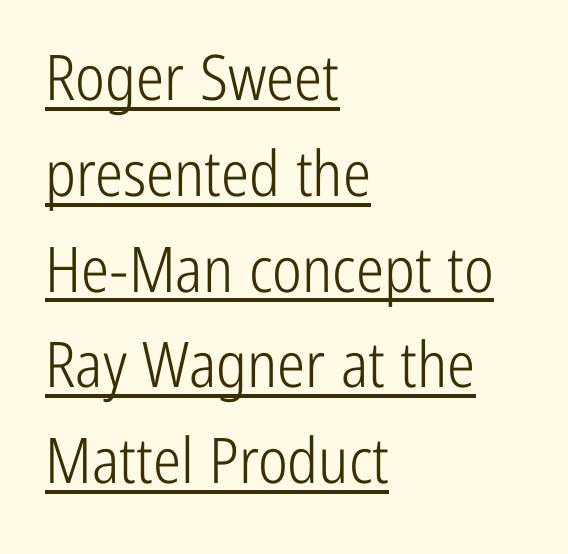
Q: Is the text bold? A: No.
Q: Is the text italic (slanted)? A: No, it is upright.
Q: Is the typeface a serif or a sans-serif typeface? A: Sans-serif.
Q: Is the text underlined? A: Yes.
Q: How is the paragraph aligned? A: Left-aligned.
Q: Is the spacing between letters normal or unusually wide? A: Normal.
Q: Is the spacing between lines tight, normal or loose? A: Normal.
Q: Width (condensed, normal, or wide)? A: Condensed.
Q: Stroke contrast? A: Low.
Q: x-height? A: Medium.
Q: Monospaced? A: No.
